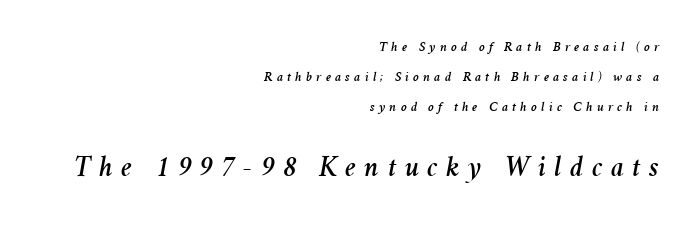
The image shows 29 px text type, italic (leaning right); set right-aligned, loose line spacing (2.16x), unusually wide letter spacing (+0.29 em), not underlined; the second (bottom) block is 2.07x larger; medium stroke contrast and a medium x-height.
